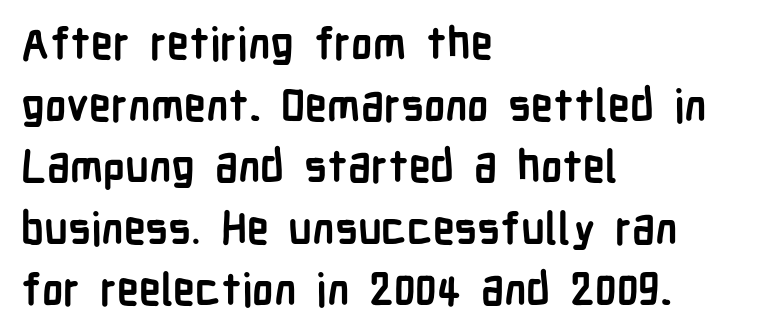
Q: Is the text bold? A: Yes.
Q: Is the text italic (slanted)? A: No, it is upright.
Q: Is the typeface a serif or a sans-serif typeface? A: Sans-serif.
Q: Is the text underlined? A: No.
Q: How is the paragraph aligned? A: Left-aligned.
Q: Is the spacing between letters normal or unusually wide? A: Normal.
Q: Is the spacing between lines tight, normal or loose? A: Normal.
Q: Width (condensed, normal, or wide)? A: Condensed.
Q: Stroke contrast? A: Low.
Q: x-height? A: Medium.
Q: Monospaced? A: No.
